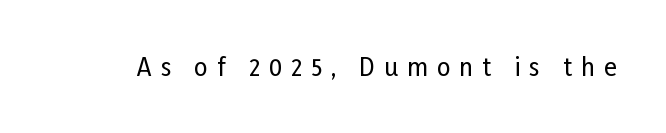
The image shows 24 px text type, upright; set unusually wide letter spacing (+0.37 em), not underlined.
